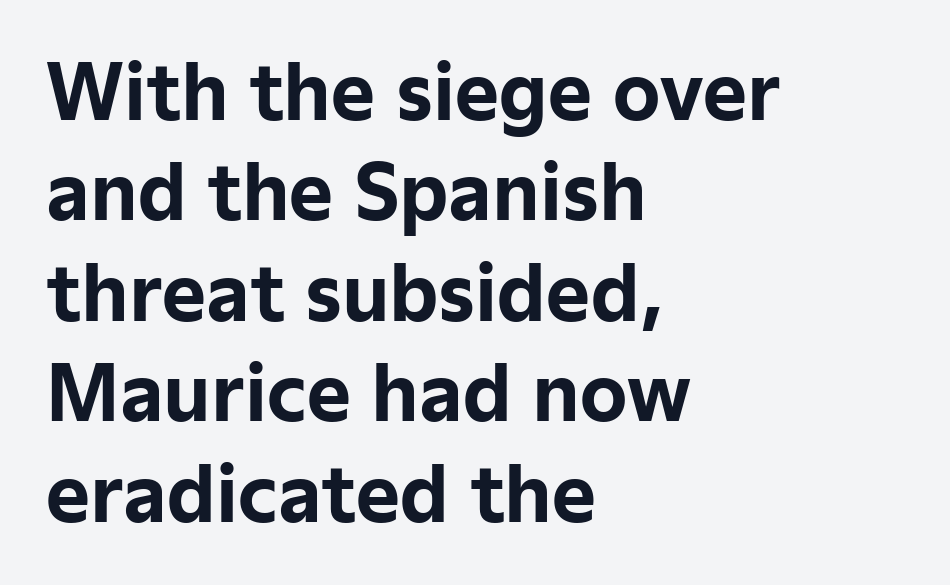
Q: Is the text bold? A: Yes.
Q: Is the text italic (slanted)? A: No, it is upright.
Q: Is the typeface a serif or a sans-serif typeface? A: Sans-serif.
Q: Is the text underlined? A: No.
Q: How is the paragraph aligned? A: Left-aligned.
Q: Is the spacing between letters normal or unusually wide? A: Normal.
Q: Is the spacing between lines tight, normal or loose? A: Normal.
Q: Width (condensed, normal, or wide)? A: Normal.
Q: Stroke contrast? A: Low.
Q: x-height? A: Medium.
Q: Monospaced? A: No.
